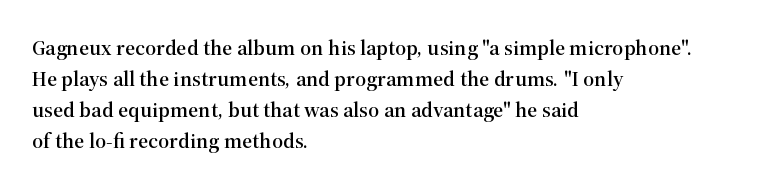
No italicization has been applied; the sample stays upright. The text block is weighted toward the left margin, trailing off unevenly rightward. Each row of text sits above clean, open space. Leading matches the norm, producing a regular column. Nobody touched the tracking dial on this one.
